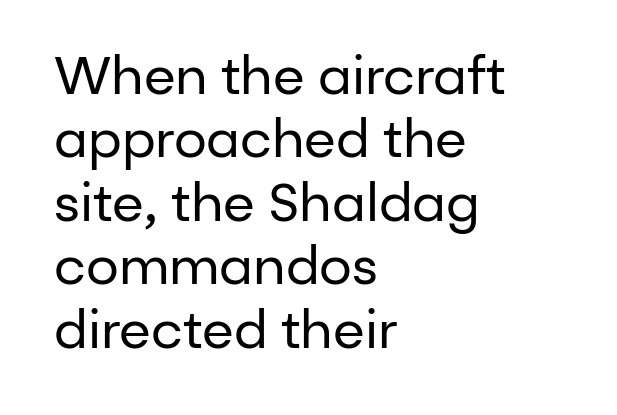
{"serif": "no", "italic": "no", "bold": "no", "weight": "regular", "width": "normal", "stroke_contrast": "low", "x_height": "medium", "monospaced": "no", "underline": "no", "align": "left", "line_spacing_ratio": 1.22, "letter_spacing": "normal", "letter_spacing_em": 0.0, "glyph_px": 52}
